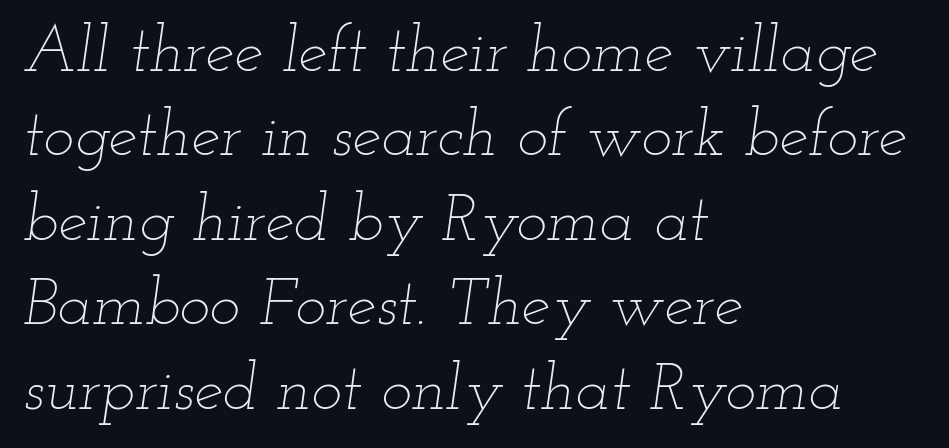
The image shows 65 px thin, wide type, italic (leaning right); set left-aligned, normal line spacing (1.3x), normal letter spacing, not underlined; low stroke contrast and a small x-height.
